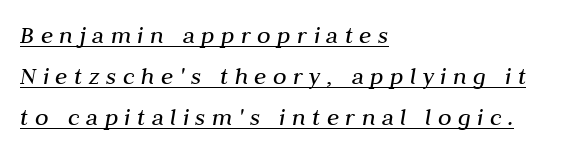
Caption: multi-line text, flush left, ragged right. In terms of leading, this rendering sits right in the middle. The letters look calm and open, with moderate or lighter stems. The lettering tilts uniformly, giving the passage an italic look.
